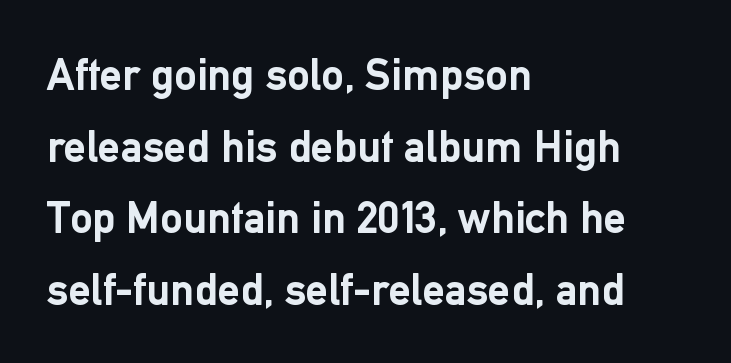
{"serif": "no", "italic": "no", "bold": "yes", "weight": "semibold", "width": "normal", "stroke_contrast": "low", "x_height": "medium", "monospaced": "no", "underline": "no", "align": "left", "line_spacing": "normal", "line_spacing_ratio": 1.59, "letter_spacing": "normal", "letter_spacing_em": 0.0, "glyph_px": 45}
